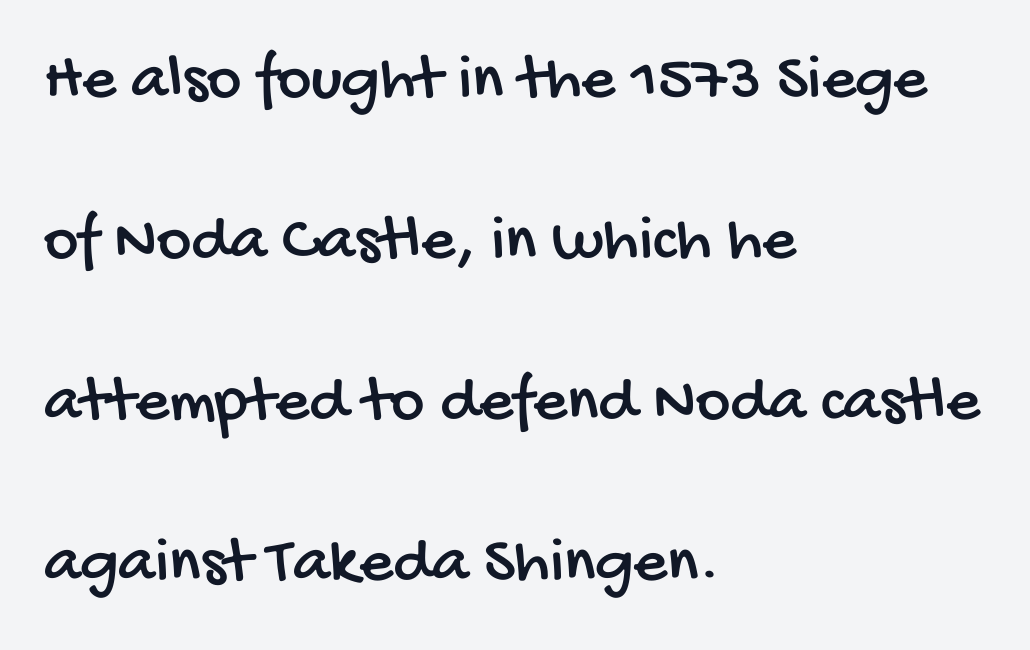
The image shows 66 px condensed sans-serif type; set left-aligned, loose line spacing (2.44x), normal letter spacing, not underlined; low stroke contrast and a large x-height.
